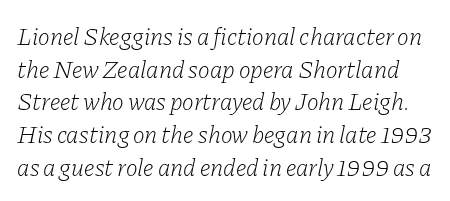
Q: Is the text bold? A: No.
Q: Is the text italic (slanted)? A: Yes, it leans right by about 11 degrees.
Q: Is the text underlined? A: No.
Q: Is the spacing between letters normal or unusually wide? A: Normal.
Q: Is the spacing between lines tight, normal or loose? A: Normal.
